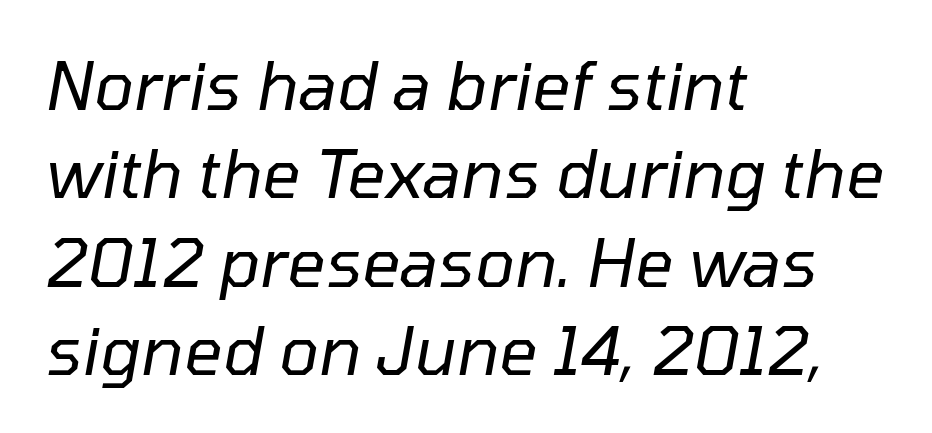
{"italic": "yes", "lean": "right", "slant_degrees": 10, "bold": "no", "weight": "regular", "width": "normal", "stroke_contrast": "low", "x_height": "medium", "monospaced": "no", "underline": "no", "align": "left", "line_spacing": "normal", "line_spacing_ratio": 1.32, "letter_spacing": "normal", "letter_spacing_em": 0.0, "glyph_px": 67}
